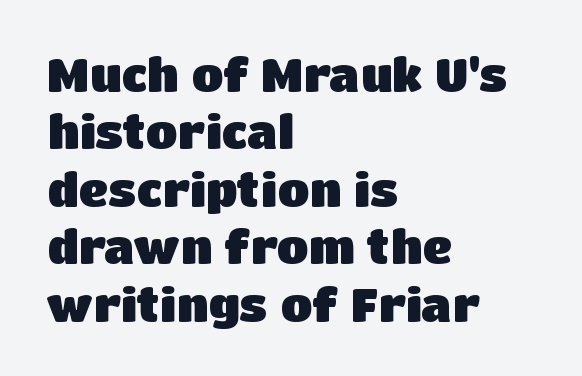
{"serif": "no", "italic": "no", "bold": "yes", "weight": "heavy", "width": "normal", "stroke_contrast": "low", "x_height": "large", "monospaced": "no", "underline": "no", "align": "left", "line_spacing": "normal", "line_spacing_ratio": 1.25, "letter_spacing": "normal", "letter_spacing_em": 0.0, "glyph_px": 46}
